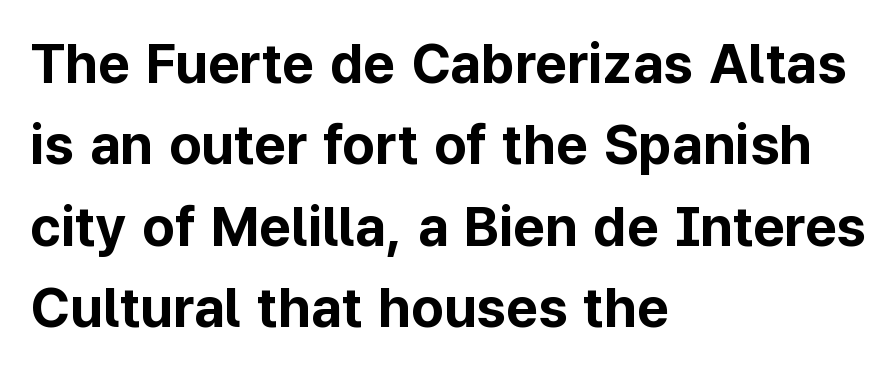
The lines in this sample share a left origin and differ only in where they stop. The sample has been set heavy, in full bold. Between one letter and the next there's only the usual sliver of space. Observe the absence of serifs on each vertical stroke in this sample. No italicization has been applied; the sample stays upright. Regular leading.
